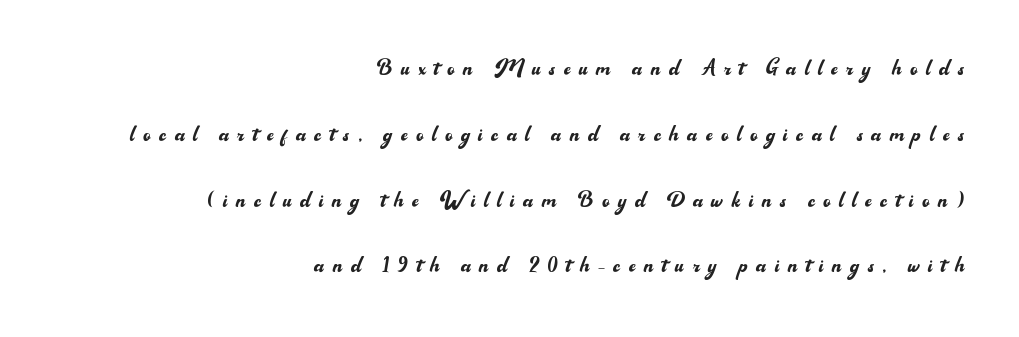
{"serif": "no", "bold": "no", "weight": "regular", "width": "normal", "stroke_contrast": "medium", "x_height": "small", "monospaced": "no", "underline": "no", "align": "right", "line_spacing": "loose", "line_spacing_ratio": 2.35, "letter_spacing": "wide", "letter_spacing_em": 0.31, "glyph_px": 28}
